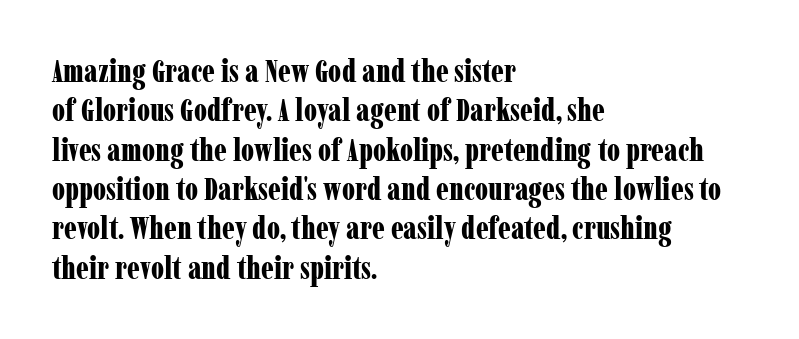
Q: Is the text bold? A: Yes.
Q: Is the text italic (slanted)? A: No, it is upright.
Q: Is the typeface a serif or a sans-serif typeface? A: Serif.
Q: Is the text underlined? A: No.
Q: How is the paragraph aligned? A: Left-aligned.
Q: Is the spacing between letters normal or unusually wide? A: Normal.
Q: Is the spacing between lines tight, normal or loose? A: Normal.
Q: Width (condensed, normal, or wide)? A: Condensed.
Q: Stroke contrast? A: Low.
Q: x-height? A: Medium.
Q: Monospaced? A: No.
